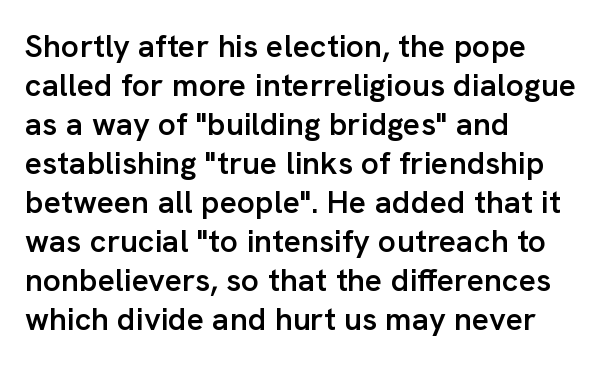
The image shows 32 px semibold sans-serif type, upright; set left-aligned, line spacing 1.22x, normal letter spacing, not underlined; low stroke contrast and a medium x-height.
